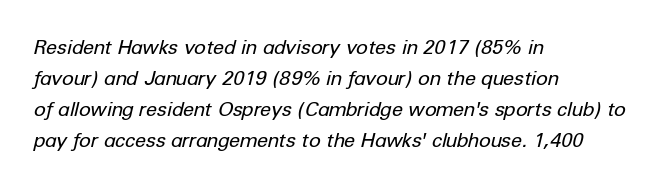
A normal amount of white space separates one row of letters from the next. Glance below the letters and you will spot only blank space. Each line starts at the same left margin while the right side varies. The passage shown leans; its letterforms are oblique. No chunkiness to these letters — they're not bold.
